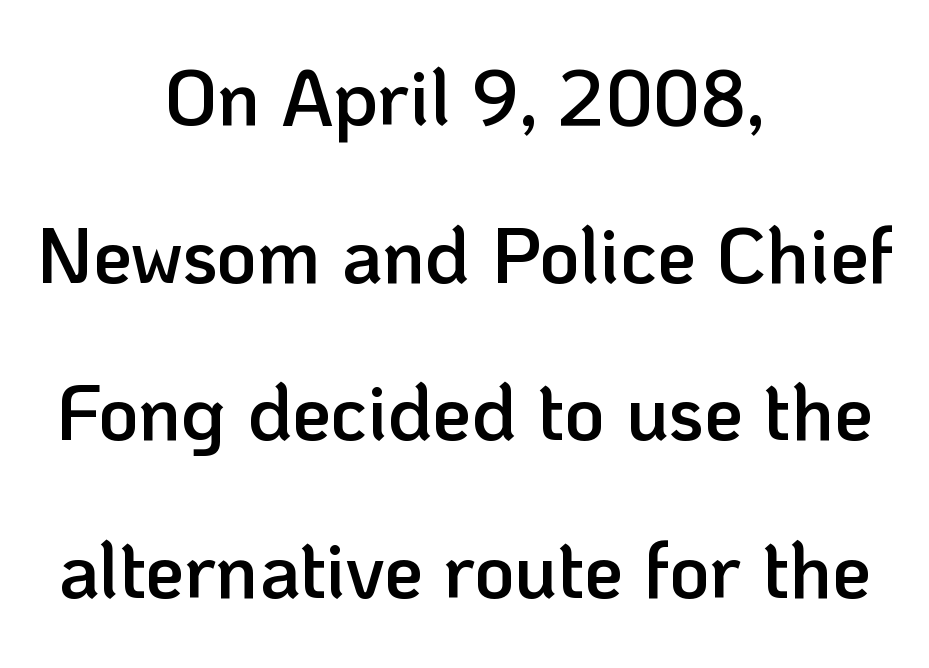
{"serif": "no", "italic": "no", "bold": "semi", "weight": "semibold", "width": "normal", "stroke_contrast": "low", "x_height": "medium", "monospaced": "no", "underline": "no", "align": "center", "line_spacing": "loose", "line_spacing_ratio": 2.02, "letter_spacing": "normal", "letter_spacing_em": 0.0, "glyph_px": 78}
